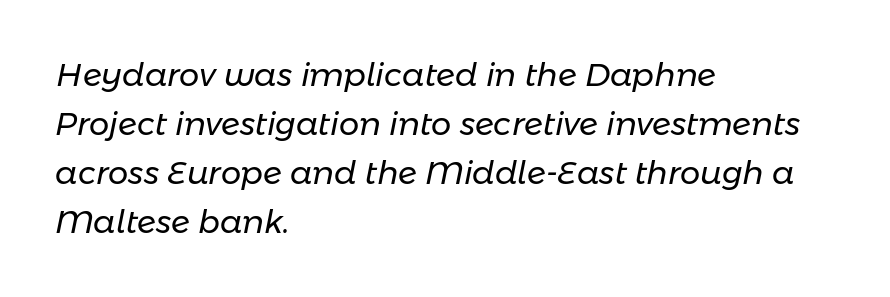
{"italic": "yes", "lean": "right", "slant_degrees": 11, "bold": "no", "weight": "regular", "width": "normal", "stroke_contrast": "low", "x_height": "medium", "monospaced": "no", "underline": "no", "align": "left", "line_spacing": "normal", "line_spacing_ratio": 1.53, "letter_spacing": "normal", "letter_spacing_em": 0.0, "glyph_px": 32}
